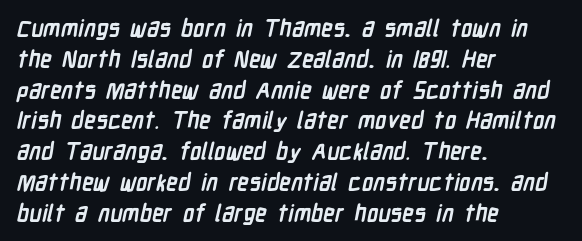
The image shows 23 px bold type; set left-aligned, normal line spacing (1.34x), normal letter spacing, not underlined.
